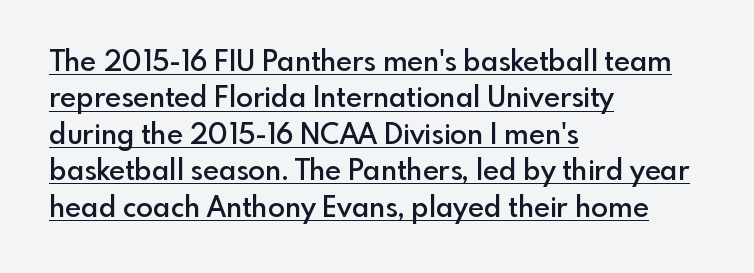
The image shows 28 px semibold sans-serif type, upright; set left-aligned, normal line spacing (1.3x), normal letter spacing, underlined; a small x-height.
